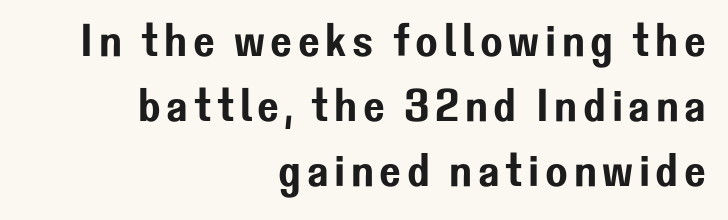
The image shows 46 px sans-serif type, upright; set right-aligned, normal line spacing (1.41x), not underlined; low stroke contrast and a medium x-height.
